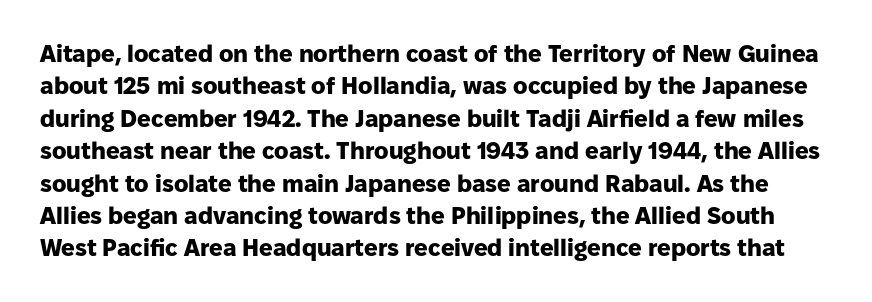
The image shows 24 px bold type, upright; set normal line spacing (1.35x), normal letter spacing, not underlined.
